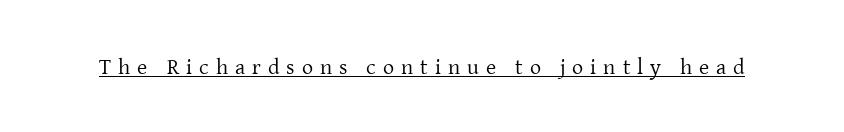
Q: Is the text bold? A: No.
Q: Is the text italic (slanted)? A: No, it is upright.
Q: Is the text underlined? A: Yes.
Q: Is the spacing between letters normal or unusually wide? A: Unusually wide.
